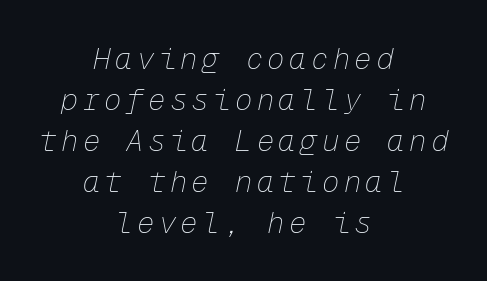
The image shows 29 px thin type, italic (leaning right), monospaced; set centered, normal line spacing (1.41x), not underlined; low stroke contrast and a medium x-height.
